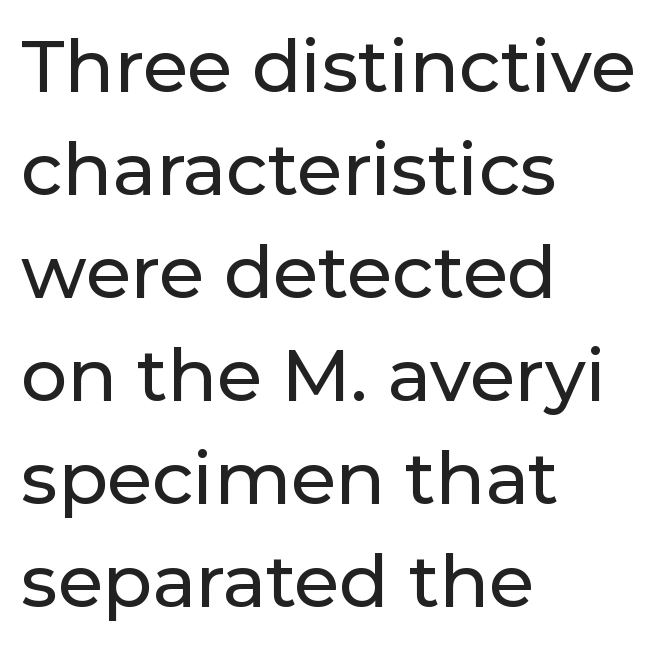
Q: Is the text italic (slanted)? A: No, it is upright.
Q: Is the typeface a serif or a sans-serif typeface? A: Sans-serif.
Q: Is the text underlined? A: No.
Q: How is the paragraph aligned? A: Left-aligned.
Q: Is the spacing between letters normal or unusually wide? A: Normal.
Q: Is the spacing between lines tight, normal or loose? A: Normal.
Q: Width (condensed, normal, or wide)? A: Normal.
Q: Stroke contrast? A: Low.
Q: x-height? A: Medium.
Q: Monospaced? A: No.
